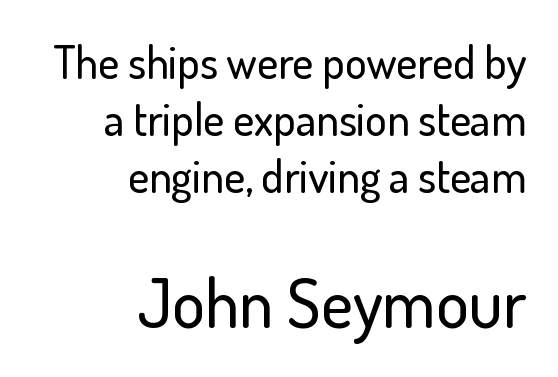
Regular leading. A clean baseline with only descenders dipping below it. In this sample the second text group is rendered at the bigger scale. The axis of the letterforms is exactly vertical. Character widths vary here, with narrow letters taking less room than wide ones. The font family rendered here belongs to the sans-serif group.
